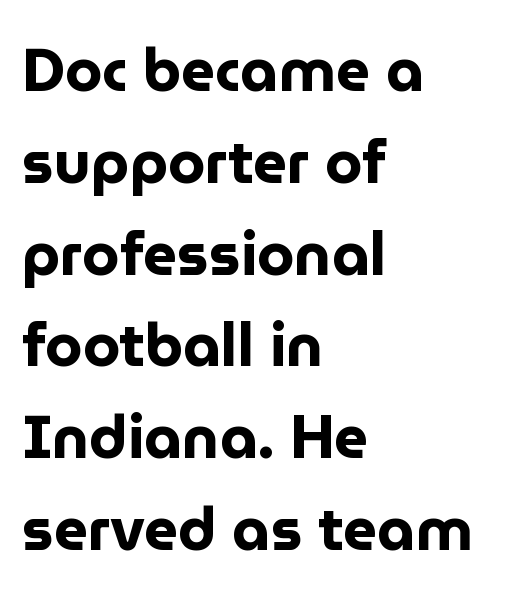
Q: Is the text bold? A: Yes.
Q: Is the text italic (slanted)? A: No, it is upright.
Q: Is the typeface a serif or a sans-serif typeface? A: Sans-serif.
Q: Is the text underlined? A: No.
Q: How is the paragraph aligned? A: Left-aligned.
Q: Is the spacing between letters normal or unusually wide? A: Normal.
Q: Is the spacing between lines tight, normal or loose? A: Normal.
Q: Width (condensed, normal, or wide)? A: Normal.
Q: Stroke contrast? A: Low.
Q: x-height? A: Medium.
Q: Monospaced? A: No.
